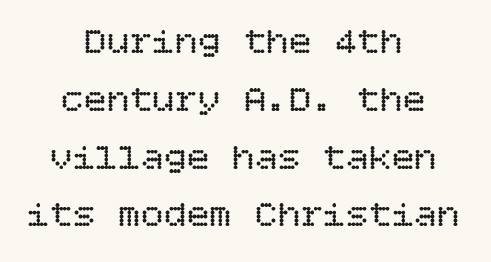
The image shows 38 px regular-weight type, upright; set centered, normal line spacing (1.52x), normal letter spacing, not underlined; low stroke contrast and a large x-height.
